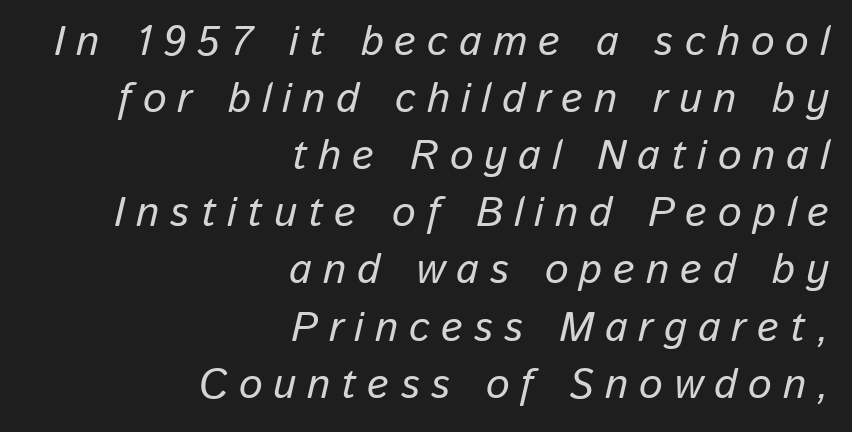
The image shows 42 px text type, italic (leaning right); set right-aligned, normal line spacing (1.36x), unusually wide letter spacing (+0.26 em), not underlined; low stroke contrast and a medium x-height.
